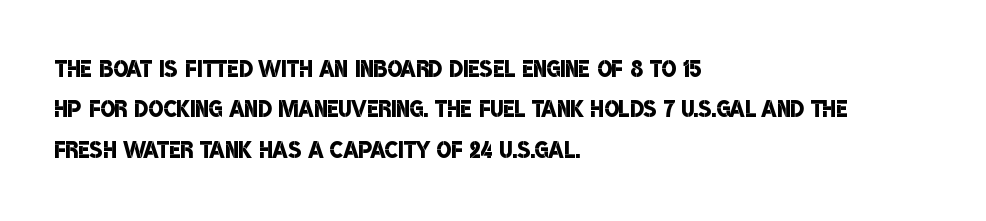
{"serif": "no", "bold": "semi", "weight": "semibold", "width": "condensed", "stroke_contrast": "low", "x_height": "large", "monospaced": "no", "underline": "no", "align": "left", "line_spacing": "normal", "line_spacing_ratio": 1.3, "letter_spacing": "normal", "letter_spacing_em": 0.0, "glyph_px": 31}
